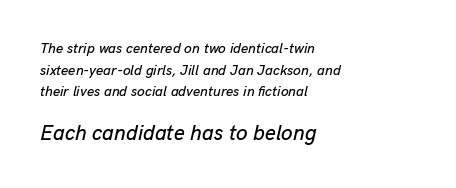
The image shows 21 px text type, italic (leaning right); set left-aligned, normal line spacing (1.54x), normal letter spacing, not underlined; the second (bottom) block is 1.5x larger.
